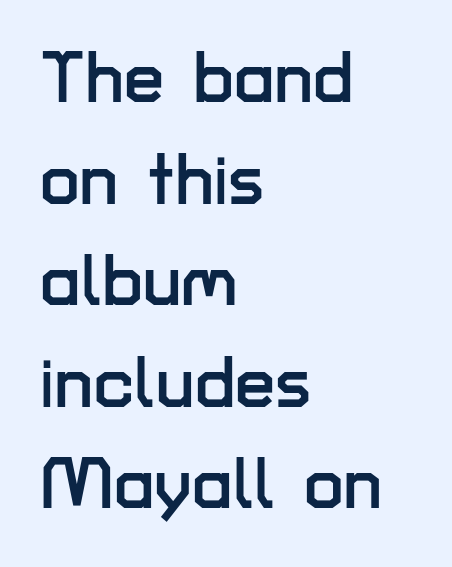
{"serif": "no", "italic": "no", "width": "normal", "stroke_contrast": "low", "x_height": "medium", "monospaced": "no", "underline": "no", "align": "left", "line_spacing": "normal", "line_spacing_ratio": 1.41, "letter_spacing": "normal", "letter_spacing_em": 0.0, "glyph_px": 72}
